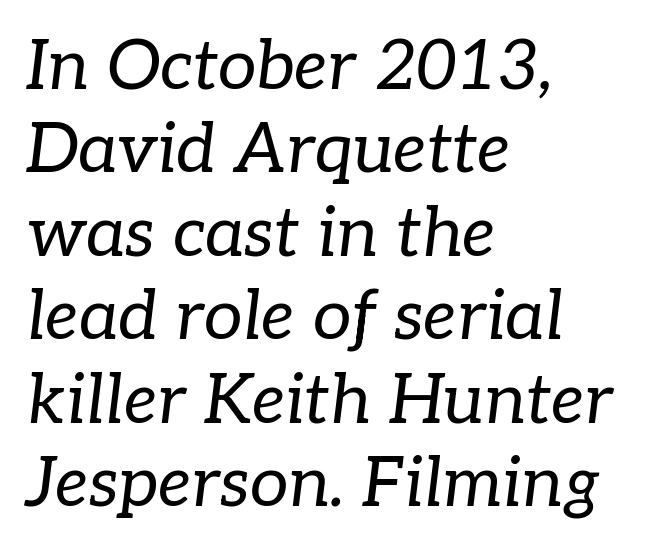
The image shows 69 px regular-weight serif type, italic (leaning right); set left-aligned, line spacing 1.21x, normal letter spacing, not underlined; low stroke contrast and a medium x-height.
